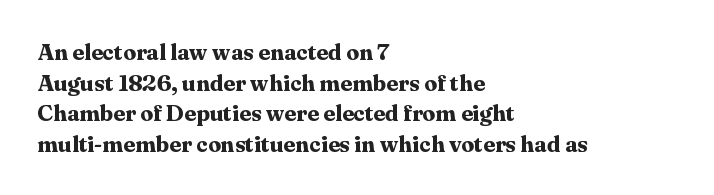
Nobody touched the tracking dial on this one. Heft: maximum for text — a bold. The rendering anchors every line to the left-hand side. The line-height multiplier appears to be the usual default.
